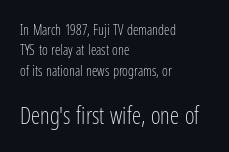
Compared with a centered layout, this one pins lines to the left instead. A bare baseline throughout the passage. The second block has been scaled up relative to the first. Evenly set lines give the paragraph a standard silhouette. Does extra space separate the letters? No, they use regular spacing.
